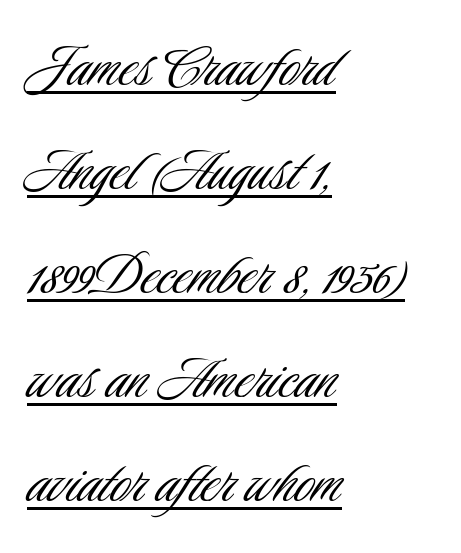
Q: Is the text bold? A: No.
Q: Is the text italic (slanted)? A: Yes.
Q: Is the typeface a serif or a sans-serif typeface? A: Sans-serif.
Q: Is the text underlined? A: Yes.
Q: How is the paragraph aligned? A: Left-aligned.
Q: Is the spacing between letters normal or unusually wide? A: Normal.
Q: Is the spacing between lines tight, normal or loose? A: Normal.
Q: Width (condensed, normal, or wide)? A: Condensed.
Q: Stroke contrast? A: Low.
Q: x-height? A: Small.
Q: Monospaced? A: No.
